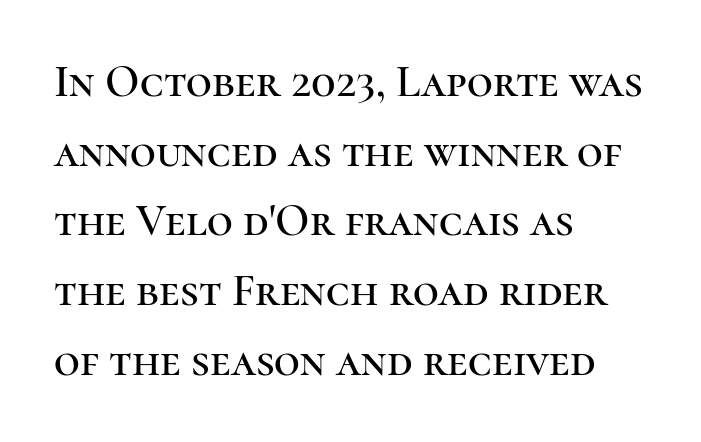
The image shows 45 px serif type, upright; set left-aligned, normal line spacing (1.55x), normal letter spacing, not underlined; high stroke contrast and a medium x-height.
